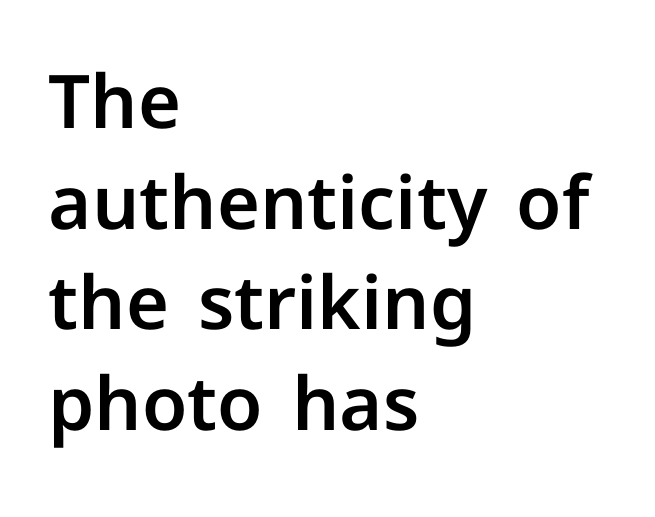
Q: Is the text italic (slanted)? A: No, it is upright.
Q: Is the typeface a serif or a sans-serif typeface? A: Sans-serif.
Q: Is the text underlined? A: No.
Q: How is the paragraph aligned? A: Left-aligned.
Q: Is the spacing between letters normal or unusually wide? A: Normal.
Q: Is the spacing between lines tight, normal or loose? A: Normal.
Q: Width (condensed, normal, or wide)? A: Normal.
Q: Stroke contrast? A: Low.
Q: x-height? A: Medium.
Q: Monospaced? A: No.
